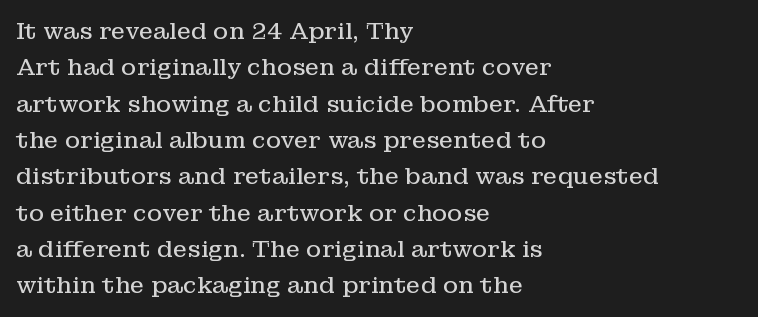
Q: Is the text bold? A: No.
Q: Is the text italic (slanted)? A: No, it is upright.
Q: Is the text underlined? A: No.
Q: How is the paragraph aligned? A: Left-aligned.
Q: Is the spacing between letters normal or unusually wide? A: Normal.
Q: Is the spacing between lines tight, normal or loose? A: Normal.
